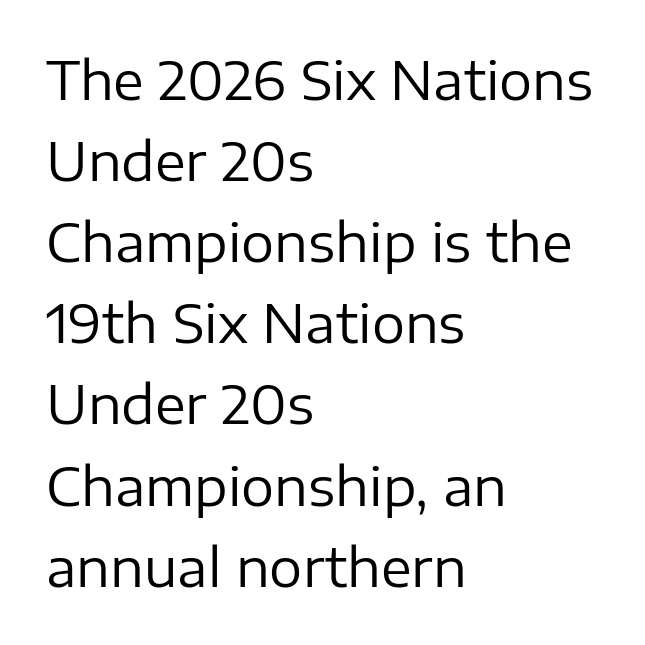
Q: Is the text bold? A: No.
Q: Is the text italic (slanted)? A: No, it is upright.
Q: Is the typeface a serif or a sans-serif typeface? A: Sans-serif.
Q: Is the text underlined? A: No.
Q: How is the paragraph aligned? A: Left-aligned.
Q: Is the spacing between letters normal or unusually wide? A: Normal.
Q: Is the spacing between lines tight, normal or loose? A: Normal.
Q: Width (condensed, normal, or wide)? A: Normal.
Q: Stroke contrast? A: Low.
Q: x-height? A: Medium.
Q: Monospaced? A: No.
